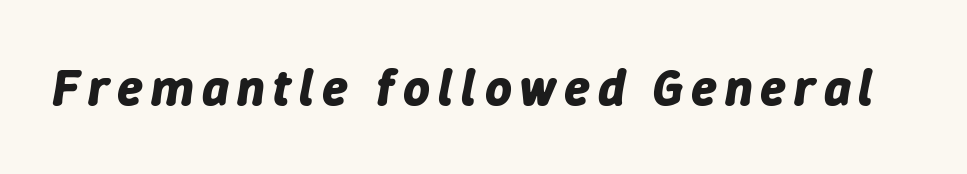
{"italic": "yes", "lean": "right", "slant_degrees": 9, "bold": "yes", "weight": "bold", "width": "normal", "stroke_contrast": "low", "x_height": "medium", "monospaced": "no", "underline": "no", "glyph_px": 52}
